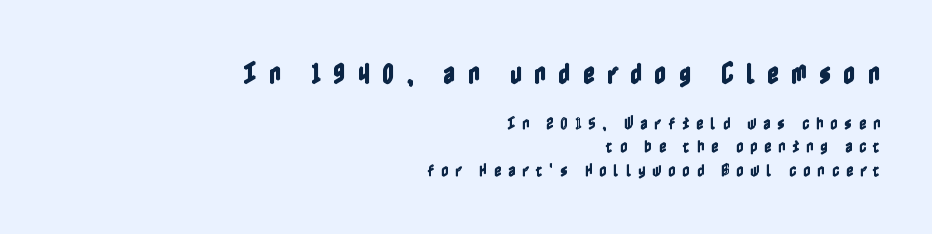
Summary of vertical rhythm: regular, with standard interline spacing. Upright lettering throughout. The tracking jumps out immediately: characters are airy and widely separated. Compared with a flush-left layout, this one pins lines to the opposite, right side. Character size in the leading block exceeds that of the trailing block.
